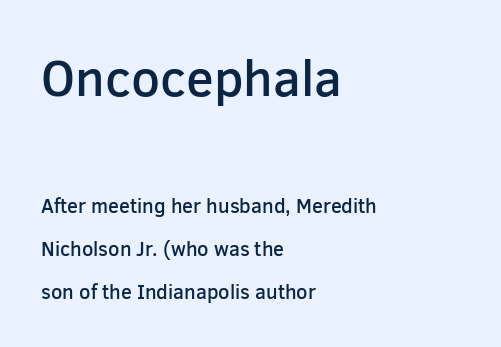
If you drew a line through each stem, it would be perfectly vertical. The leading is generous, giving the passage an open texture. The type family on display is of the sans-serif kind. Semibold letterforms, between regular and bold.
